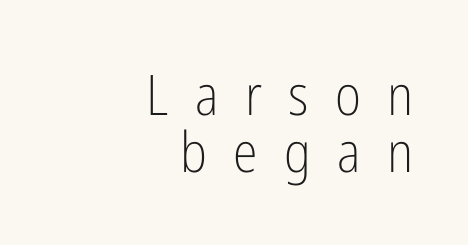
Q: Is the text bold? A: No.
Q: Is the text italic (slanted)? A: No, it is upright.
Q: Is the typeface a serif or a sans-serif typeface? A: Sans-serif.
Q: Is the text underlined? A: No.
Q: How is the paragraph aligned? A: Right-aligned.
Q: Is the spacing between letters normal or unusually wide? A: Unusually wide.
Q: Is the spacing between lines tight, normal or loose? A: Tight.
Q: Width (condensed, normal, or wide)? A: Condensed.
Q: Stroke contrast? A: Low.
Q: x-height? A: Medium.
Q: Monospaced? A: No.
